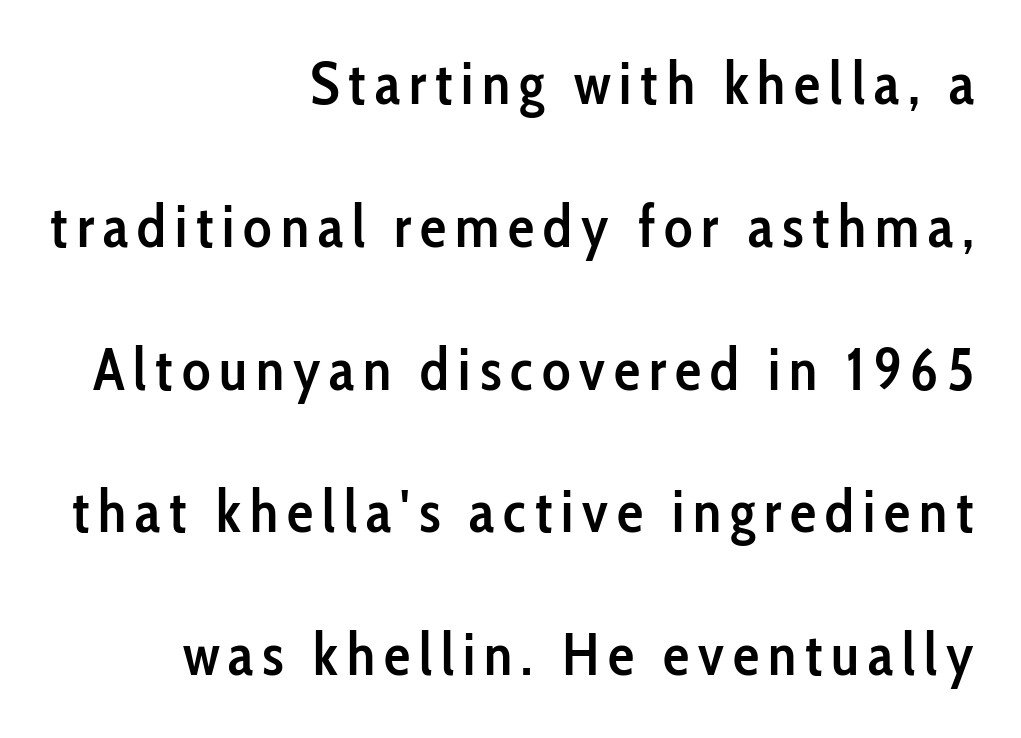
Baseline-to-baseline distance is far greater than the letter height. Each letter keeps its own natural width here, so spacing adapts to shape. Grotesque or geometric, the face here clearly has no serifs. Ordinary non-slanted type is in use. Compared with an ordinary text face, these strokes are moderately heavier — a semibold. Check under the words: just untouched page.
